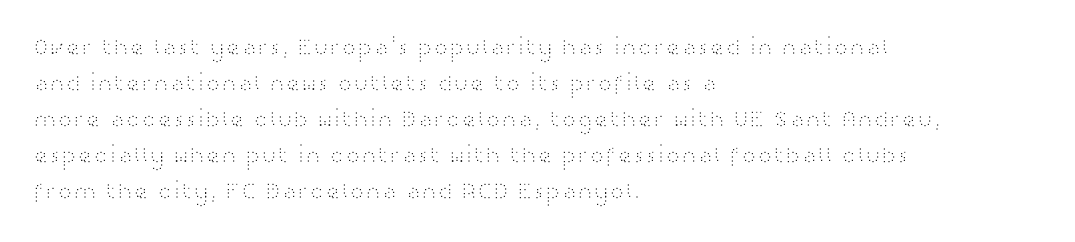
{"italic": "no", "bold": "no", "underline": "no", "align": "left", "line_spacing": "normal", "line_spacing_ratio": 1.5, "letter_spacing": "normal", "letter_spacing_em": 0.0, "glyph_px": 24}
